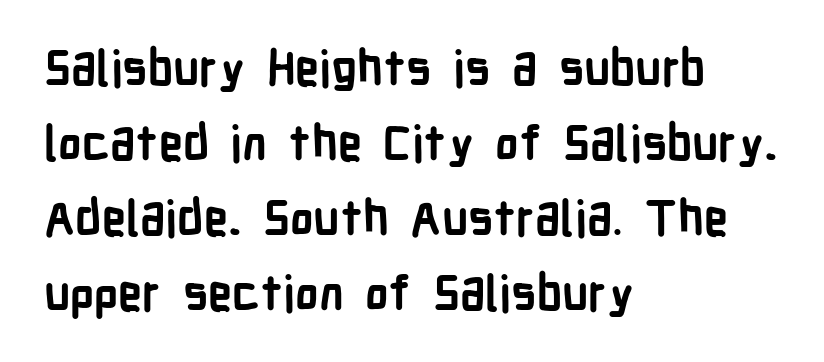
The image shows 48 px semibold, condensed sans-serif type, upright; set left-aligned, normal line spacing (1.56x), normal letter spacing, not underlined; low stroke contrast and a medium x-height.
